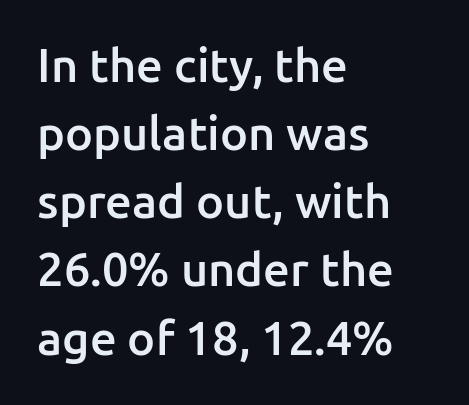
Leading: standard. Emphasis by weight is partial: semibold. Each word holds together tightly as a unit, with standard inter-letter gaps. Classification — sans serif.
